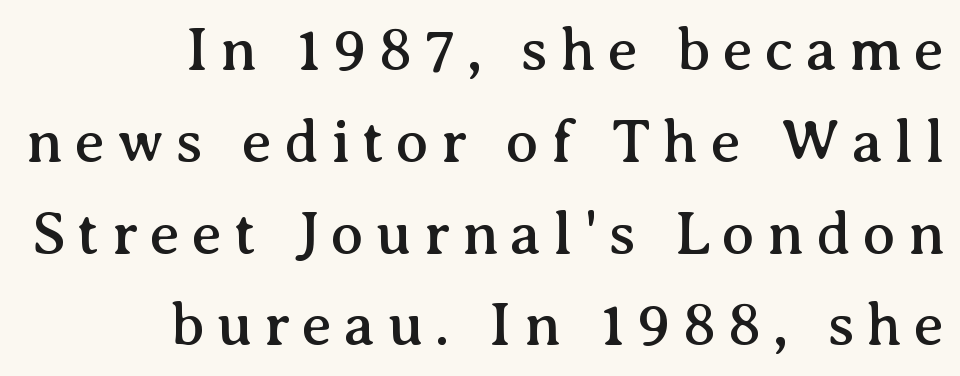
{"serif": "yes", "italic": "no", "width": "normal", "stroke_contrast": "medium", "x_height": "medium", "monospaced": "no", "underline": "no", "align": "right", "line_spacing": "normal", "line_spacing_ratio": 1.53, "letter_spacing": "wide", "letter_spacing_em": 0.2, "glyph_px": 60}
